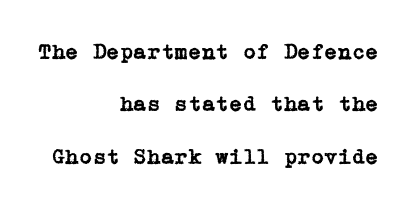
Q: Is the text italic (slanted)? A: No, it is upright.
Q: Is the text underlined? A: No.
Q: How is the paragraph aligned? A: Right-aligned.
Q: Is the spacing between letters normal or unusually wide? A: Normal.
Q: Is the spacing between lines tight, normal or loose? A: Loose.
